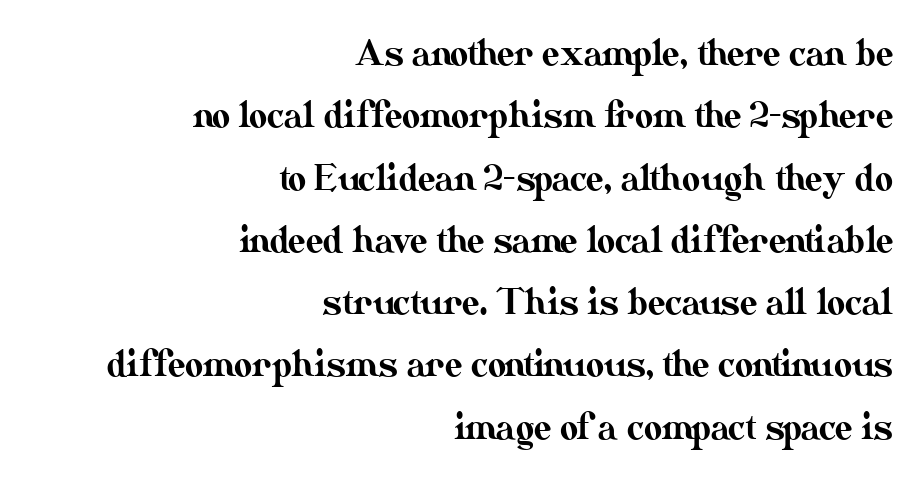
{"italic": "no", "width": "normal", "stroke_contrast": "medium", "x_height": "small", "monospaced": "no", "underline": "no", "align": "right", "line_spacing_ratio": 1.78, "letter_spacing": "normal", "letter_spacing_em": 0.0, "glyph_px": 35}
